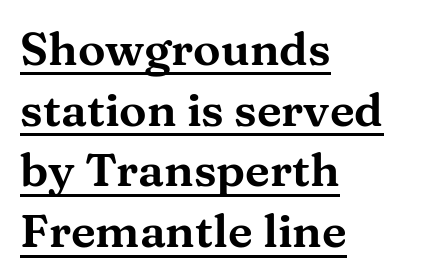
{"serif": "yes", "italic": "no", "width": "wide", "stroke_contrast": "medium", "x_height": "medium", "monospaced": "no", "underline": "yes", "align": "left", "line_spacing": "normal", "line_spacing_ratio": 1.32, "letter_spacing": "normal", "letter_spacing_em": 0.0, "glyph_px": 46}
